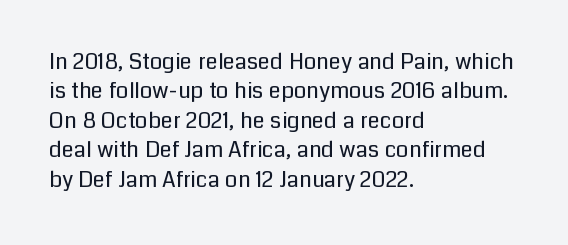
{"italic": "no", "bold": "no", "underline": "no", "align": "left", "line_spacing": "normal", "line_spacing_ratio": 1.34, "letter_spacing": "normal", "letter_spacing_em": 0.0, "glyph_px": 22}
